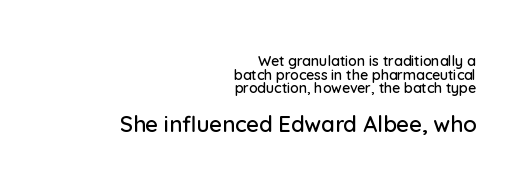
{"italic": "no", "underline": "no", "align": "right", "line_spacing": "tight", "line_spacing_ratio": 0.97, "letter_spacing": "normal", "letter_spacing_em": 0.0, "larger_block": "second", "size_ratio": 1.57, "glyph_px": 22}
